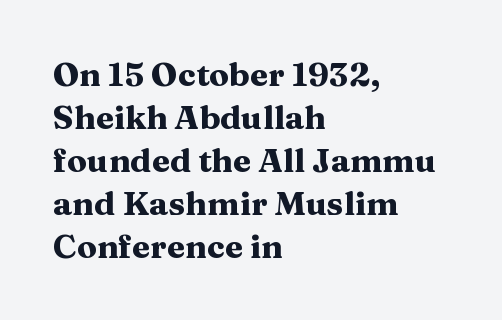
{"serif": "yes", "italic": "no", "bold": "yes", "weight": "heavy", "width": "wide", "stroke_contrast": "medium", "x_height": "medium", "monospaced": "no", "underline": "no", "align": "left", "line_spacing": "normal", "line_spacing_ratio": 1.3, "letter_spacing": "normal", "letter_spacing_em": 0.0, "glyph_px": 33}
